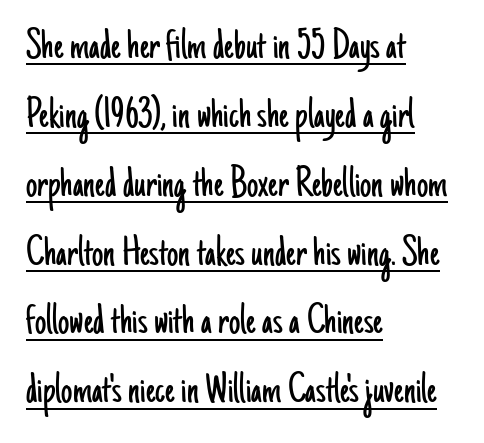
The image shows 45 px light, condensed sans-serif type, upright; set left-aligned, normal line spacing (1.53x), normal letter spacing, underlined; low stroke contrast and a small x-height.
